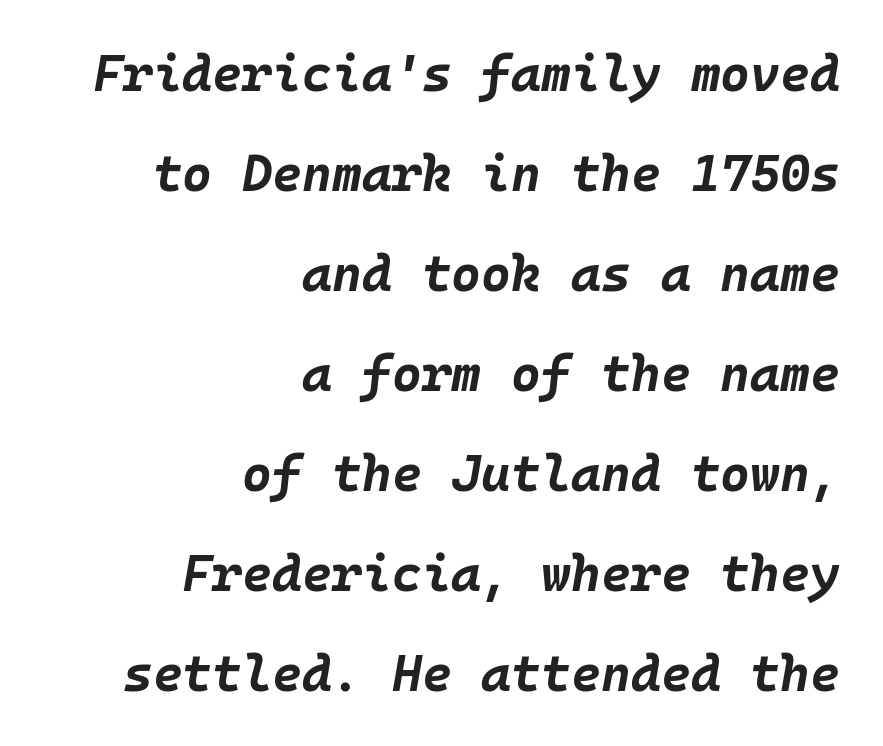
A flush-right, rag-left setting is used for this passage. Typographic density is high because the face is bold. Students, note that the glyphs here touch the page at normal intervals. The line-height multiplier appears high, well above default.
